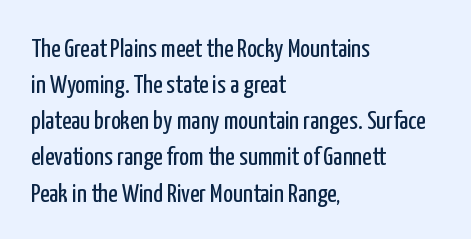
{"italic": "no", "bold": "no", "underline": "no", "align": "left", "line_spacing": "normal", "line_spacing_ratio": 1.39, "letter_spacing": "normal", "letter_spacing_em": 0.0, "glyph_px": 26}
